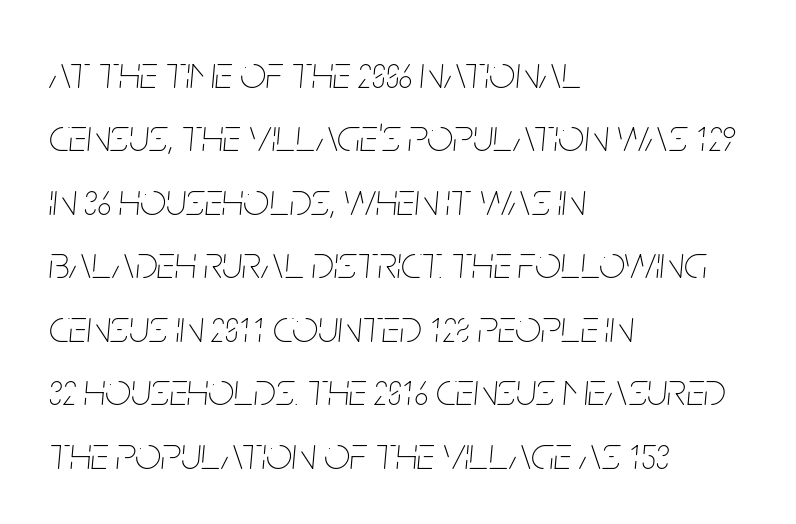
Q: Is the text bold? A: No.
Q: Is the text italic (slanted)? A: Yes, it leans right by about 5 degrees.
Q: Is the text underlined? A: No.
Q: How is the paragraph aligned? A: Left-aligned.
Q: Is the spacing between letters normal or unusually wide? A: Normal.
Q: Is the spacing between lines tight, normal or loose? A: Normal.
Q: Width (condensed, normal, or wide)? A: Condensed.
Q: Stroke contrast? A: Low.
Q: x-height? A: Large.
Q: Monospaced? A: No.
